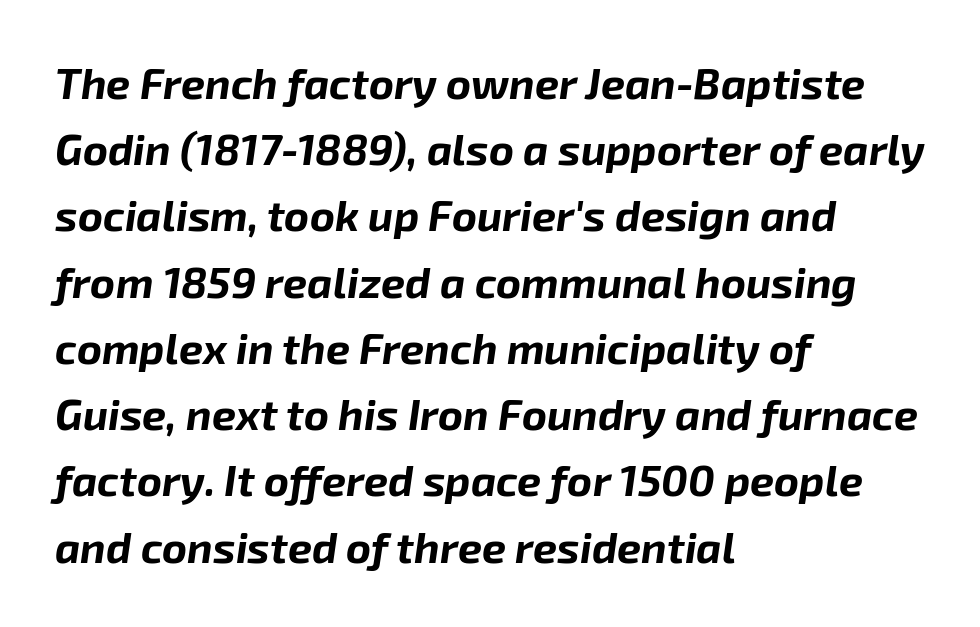
The image shows 43 px bold type, italic (leaning right); set left-aligned, normal line spacing (1.54x), normal letter spacing, not underlined; low stroke contrast and a medium x-height.
